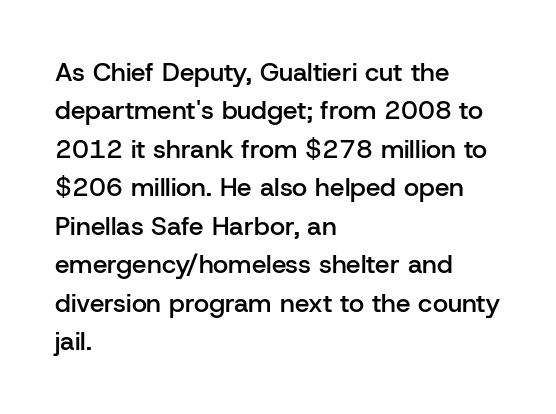
The image shows 26 px text type, upright; set left-aligned, normal line spacing (1.48x), normal letter spacing, not underlined.
